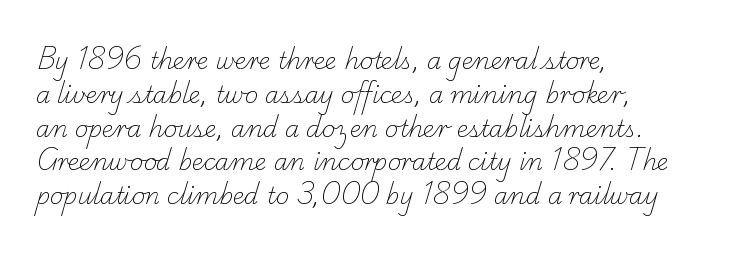
The image shows 23 px text type; set left-aligned, normal line spacing (1.47x), normal letter spacing, not underlined.
